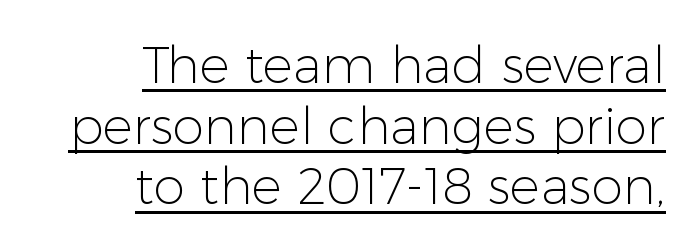
The weight tops out at a normal text grade. The glyphs are accompanied by a horizontal stroke just below them. The passage is arranged like a letterhead date or caption credit — flush right. There is no visible air inserted between adjacent glyphs. Each letter keeps its own natural width here, so spacing adapts to shape.
